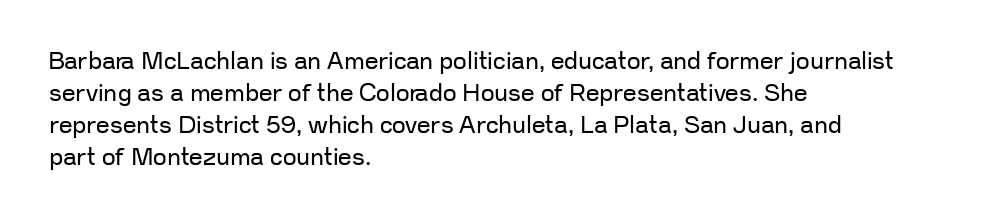
The image shows 24 px text type, upright; set left-aligned, normal line spacing (1.34x), normal letter spacing, not underlined.
